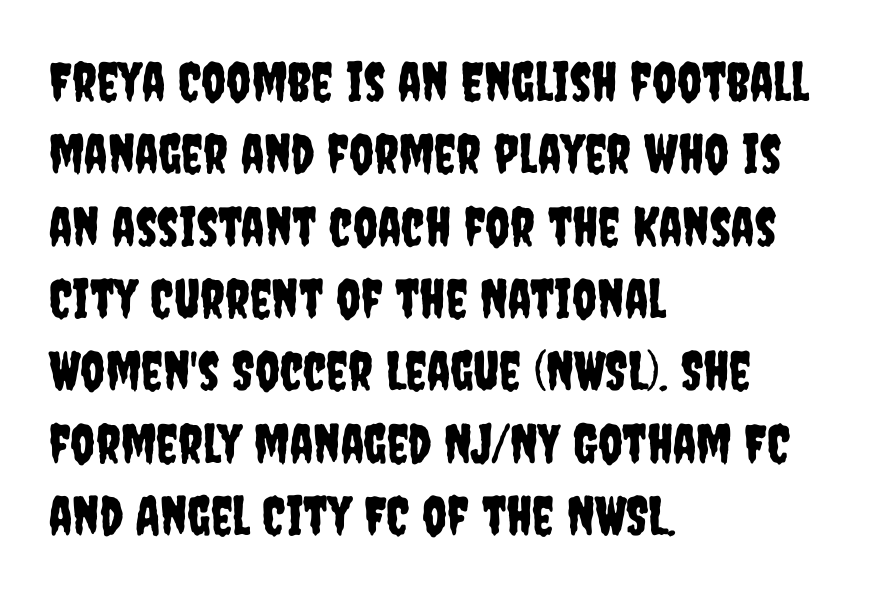
{"serif": "no", "italic": "no", "width": "condensed", "stroke_contrast": "low", "x_height": "large", "monospaced": "no", "underline": "no", "align": "left", "line_spacing": "normal", "line_spacing_ratio": 1.34, "letter_spacing": "normal", "letter_spacing_em": 0.0, "glyph_px": 54}
